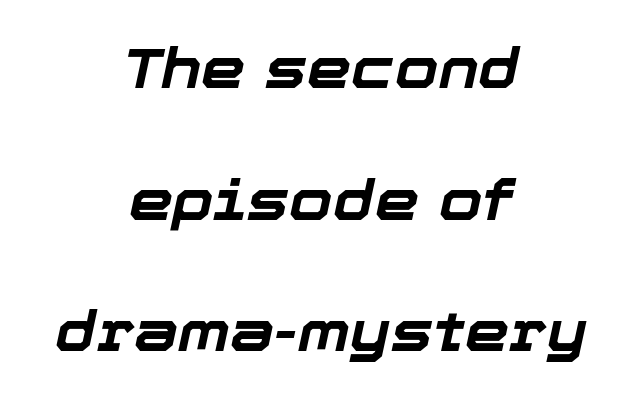
Q: Is the text bold? A: Yes.
Q: Is the text italic (slanted)? A: Yes, it leans right by about 12 degrees.
Q: Is the text underlined? A: No.
Q: How is the paragraph aligned? A: Centered.
Q: Is the spacing between letters normal or unusually wide? A: Normal.
Q: Is the spacing between lines tight, normal or loose? A: Loose.
Q: Width (condensed, normal, or wide)? A: Normal.
Q: Stroke contrast? A: Low.
Q: x-height? A: Medium.
Q: Monospaced? A: No.
